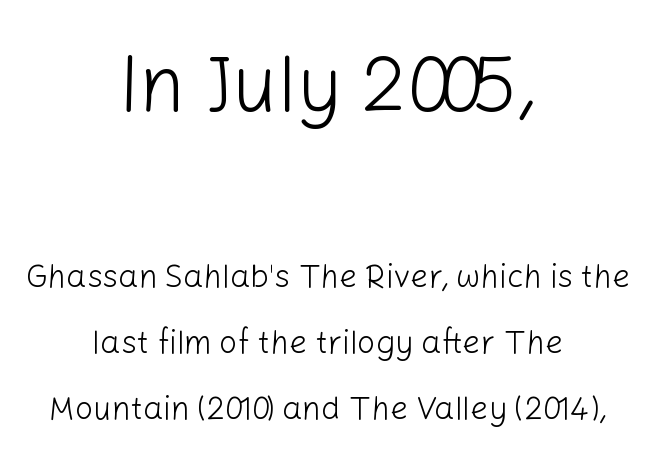
Q: Is the text bold? A: No.
Q: Is the text italic (slanted)? A: No, it is upright.
Q: Is the typeface a serif or a sans-serif typeface? A: Sans-serif.
Q: Is the text underlined? A: No.
Q: How is the paragraph aligned? A: Centered.
Q: Is the spacing between letters normal or unusually wide? A: Normal.
Q: Is the spacing between lines tight, normal or loose? A: Loose.
Q: Which block of text is set in a larger size, the first (top) or the second (bottom)? A: The first (top) one.
Q: Width (condensed, normal, or wide)? A: Normal.
Q: Stroke contrast? A: Low.
Q: x-height? A: Medium.
Q: Monospaced? A: No.
